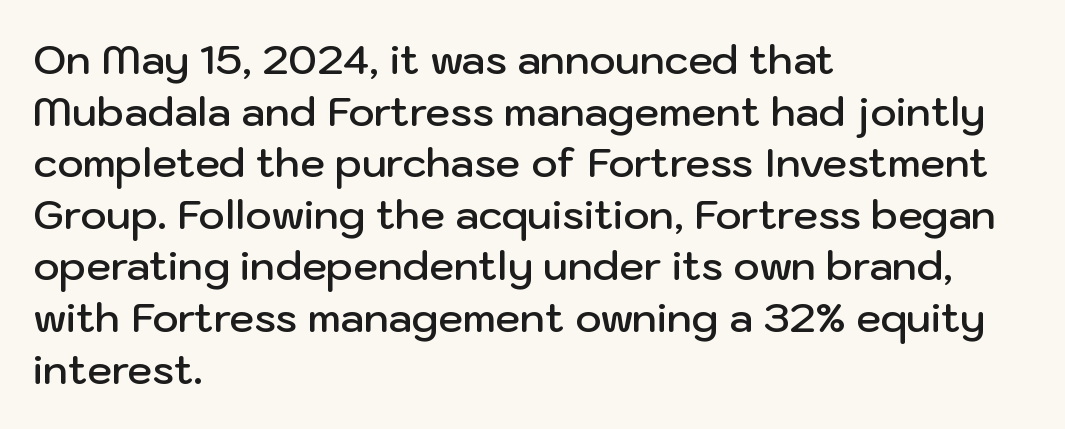
Honestly, the row spacing looks completely unremarkable. This sample is left-justified, so line endings fall wherever the words run out. Honestly, the letter spacing is just normal — you wouldn't notice it. The font family rendered here belongs to the sans-serif group. A roman cut, with each character standing at attention. Bare-footed words on every line.
